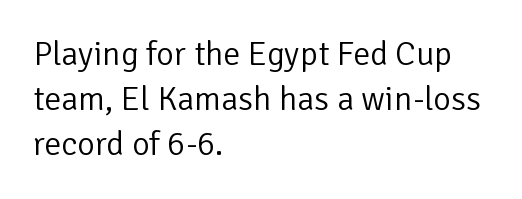
The image shows 34 px light sans-serif type, upright; set left-aligned, normal line spacing (1.33x), normal letter spacing, not underlined; low stroke contrast and a medium x-height.
